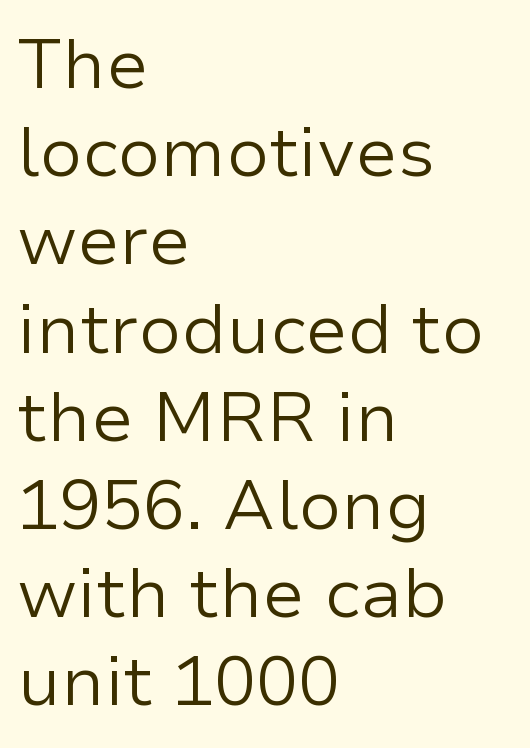
The image shows 70 px regular-weight sans-serif type, upright; set left-aligned, normal line spacing (1.26x), normal letter spacing, not underlined; low stroke contrast and a medium x-height.
